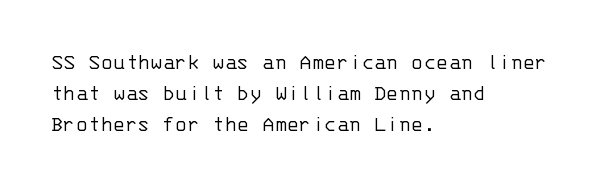
The image shows 23 px text type, upright; set left-aligned, normal line spacing (1.34x), normal letter spacing, not underlined.
